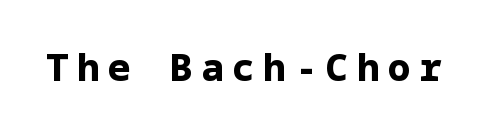
The image shows 37 px bold sans-serif type, upright; set unusually wide letter spacing (+0.24 em), not underlined; low stroke contrast and a medium x-height.
